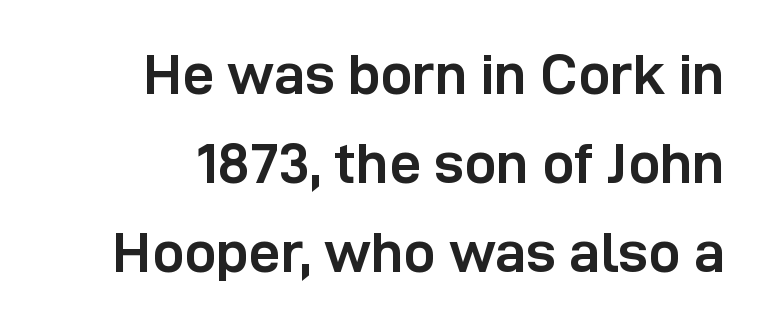
Q: Is the text bold? A: Yes.
Q: Is the text italic (slanted)? A: No, it is upright.
Q: Is the typeface a serif or a sans-serif typeface? A: Sans-serif.
Q: Is the text underlined? A: No.
Q: Is the spacing between letters normal or unusually wide? A: Normal.
Q: Is the spacing between lines tight, normal or loose? A: Normal.
Q: Width (condensed, normal, or wide)? A: Normal.
Q: Stroke contrast? A: Low.
Q: x-height? A: Medium.
Q: Monospaced? A: No.
